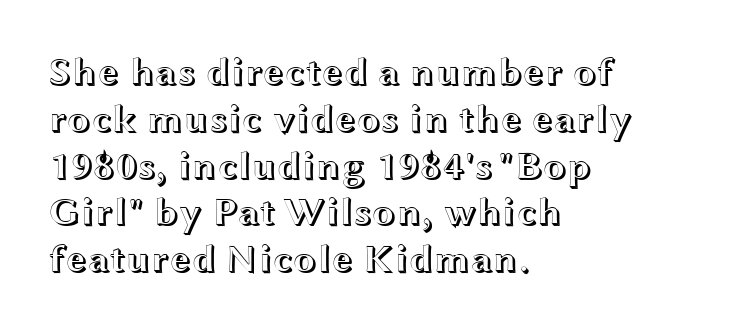
The image shows 39 px wide type, upright; set left-aligned, line spacing 1.2x, normal letter spacing, not underlined; a medium x-height.
